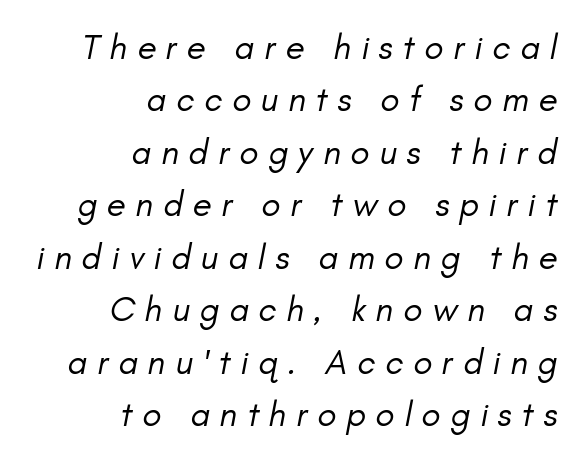
Q: Is the text bold? A: No.
Q: Is the typeface a serif or a sans-serif typeface? A: Sans-serif.
Q: Is the text underlined? A: No.
Q: How is the paragraph aligned? A: Right-aligned.
Q: Is the spacing between letters normal or unusually wide? A: Unusually wide.
Q: Is the spacing between lines tight, normal or loose? A: Normal.
Q: Width (condensed, normal, or wide)? A: Normal.
Q: Stroke contrast? A: Low.
Q: x-height? A: Small.
Q: Monospaced? A: No.
